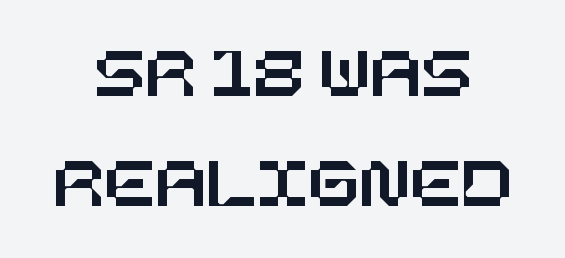
The image shows 75 px text type, upright; set centered, normal line spacing (1.47x), normal letter spacing, not underlined; low stroke contrast and a large x-height.
